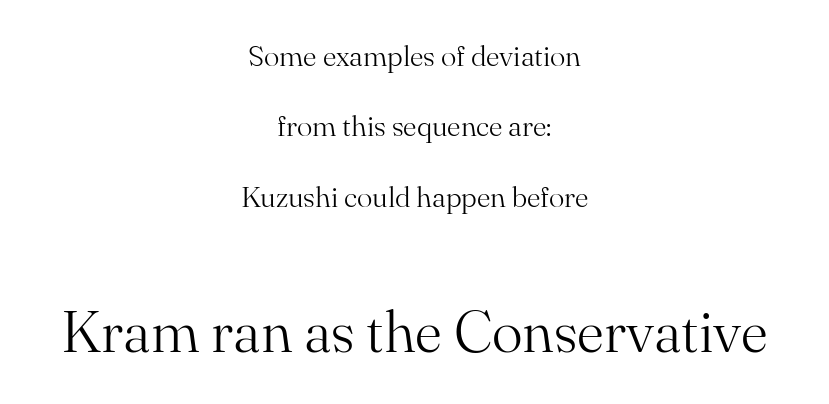
The image shows 58 px light serif type, upright; set centered, loose line spacing (2.43x), normal letter spacing, not underlined; the second (bottom) block is 2.0x larger; medium stroke contrast and a small x-height.
